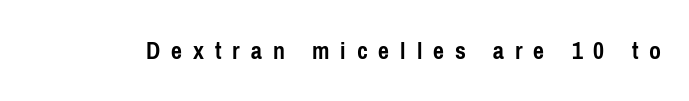
Q: Is the text bold? A: Yes.
Q: Is the text italic (slanted)? A: No, it is upright.
Q: Is the text underlined? A: No.
Q: Is the spacing between letters normal or unusually wide? A: Unusually wide.
